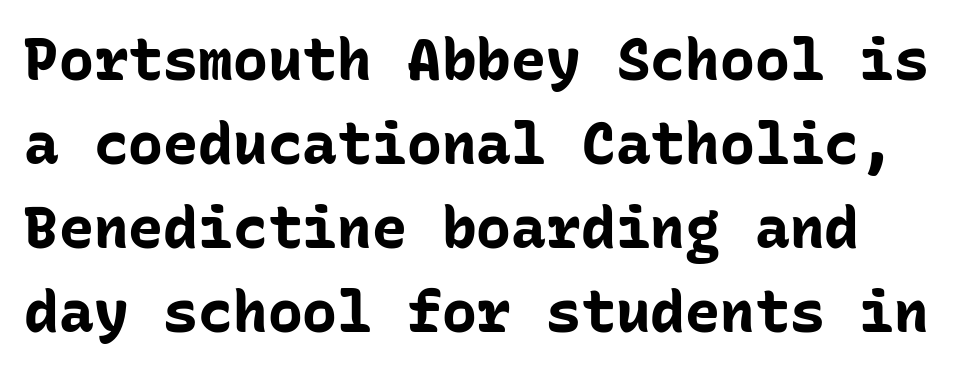
{"serif": "no", "italic": "no", "bold": "yes", "weight": "bold", "width": "normal", "stroke_contrast": "low", "x_height": "medium", "monospaced": "yes", "underline": "no", "line_spacing": "normal", "line_spacing_ratio": 1.45, "letter_spacing": "normal", "letter_spacing_em": 0.0, "glyph_px": 58}
